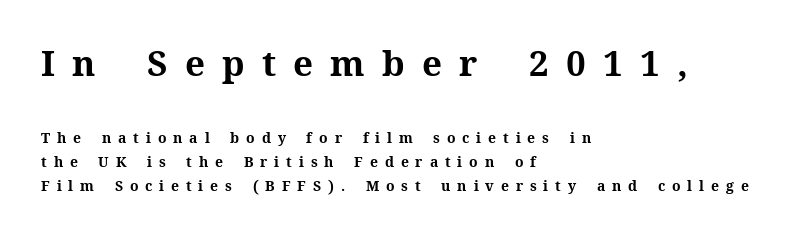
{"serif": "yes", "italic": "no", "bold": "yes", "weight": "bold", "width": "normal", "stroke_contrast": "medium", "x_height": "medium", "monospaced": "no", "underline": "no", "align": "left", "line_spacing_ratio": 1.71, "letter_spacing": "wide", "letter_spacing_em": 0.49, "larger_block": "first", "size_ratio": 2.5, "glyph_px": 35}
